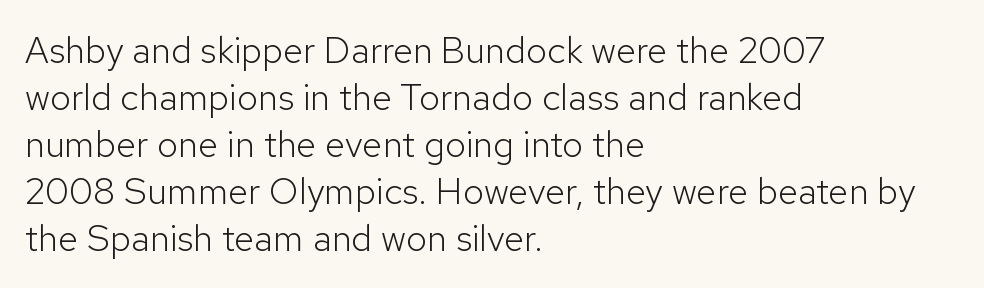
{"serif": "no", "italic": "no", "bold": "no", "weight": "light", "width": "normal", "stroke_contrast": "low", "x_height": "medium", "monospaced": "no", "underline": "no", "align": "left", "line_spacing": "normal", "line_spacing_ratio": 1.27, "letter_spacing": "normal", "letter_spacing_em": 0.0, "glyph_px": 37}
